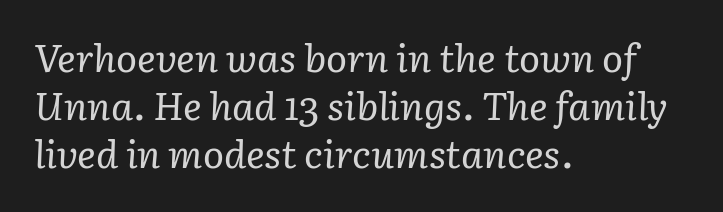
The image shows 39 px regular-weight serif type, italic (leaning right); set left-aligned, line spacing 1.23x, normal letter spacing, not underlined; low stroke contrast and a medium x-height.
